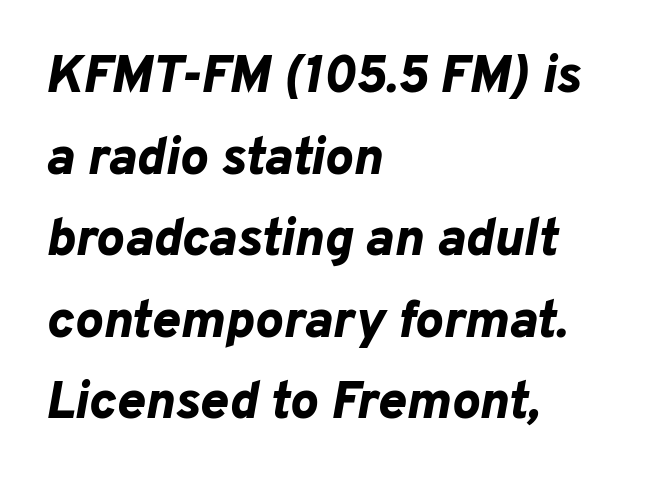
Q: Is the text bold? A: Yes.
Q: Is the text italic (slanted)? A: Yes, it leans right by about 10 degrees.
Q: Is the text underlined? A: No.
Q: How is the paragraph aligned? A: Left-aligned.
Q: Is the spacing between letters normal or unusually wide? A: Normal.
Q: Is the spacing between lines tight, normal or loose? A: Normal.
Q: Width (condensed, normal, or wide)? A: Normal.
Q: Stroke contrast? A: Low.
Q: x-height? A: Medium.
Q: Monospaced? A: No.
